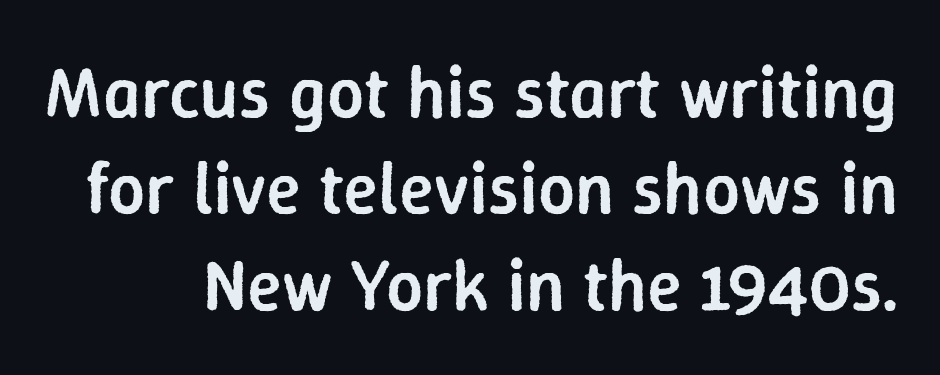
Note: no serifs on the glyphs. Check under the words: just untouched page. Rows of type keep a routine distance in the vertical direction. Summary of weight: moderately heavy, a semibold. Think of a printed novel: that variable character pitch is what you see here. The type is set solid horizontally, with unmodified tracking.
